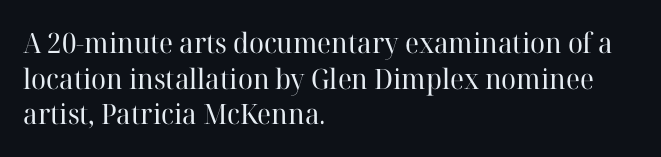
The image shows 28 px regular-weight serif type, upright; set left-aligned, normal line spacing (1.27x), normal letter spacing, not underlined; high stroke contrast and a medium x-height.
